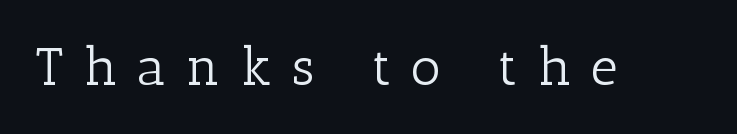
Varying glyph widths throughout — classic text-font behaviour. A typesetter would call this heavily tracked-out type. In terms of letterform style, serifs are clearly present. The glyphs are unaccompanied by any horizontal stroke below them.
